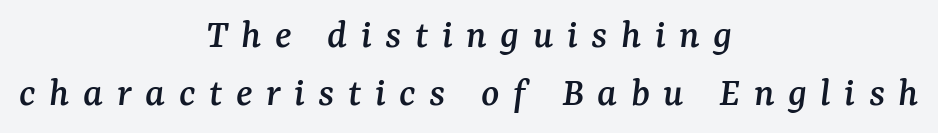
Is this a sans? No — the strokes have serifs. Underline: absent. The rendering uses a moderate line-height, typical for paragraphs. Horizontally, the lines are justified to the midpoint only. Looking at the ascenders, they clearly lean. This sample has the flowing, uneven cadence of proportional lettering.
